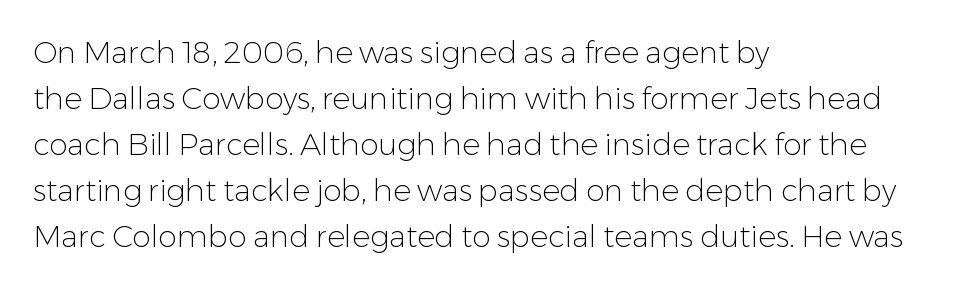
Think standard paragraph weight, or any step lighter than that. The face used here is rendered with its standard letterfit. Designer's note — italics off, roman on. A sans-serif font was chosen for this passage.
